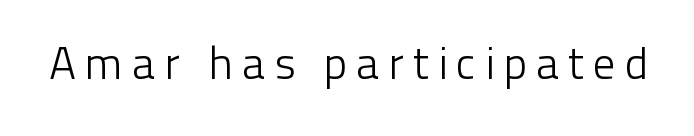
Q: Is the text bold? A: No.
Q: Is the text italic (slanted)? A: No, it is upright.
Q: Is the typeface a serif or a sans-serif typeface? A: Sans-serif.
Q: Is the text underlined? A: No.
Q: Width (condensed, normal, or wide)? A: Normal.
Q: Stroke contrast? A: Low.
Q: x-height? A: Medium.
Q: Monospaced? A: No.
